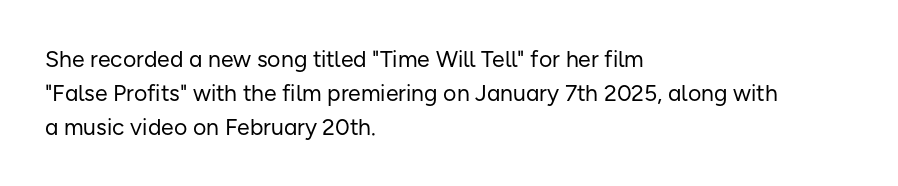
Q: Is the text bold? A: No.
Q: Is the text italic (slanted)? A: No, it is upright.
Q: Is the text underlined? A: No.
Q: How is the paragraph aligned? A: Left-aligned.
Q: Is the spacing between letters normal or unusually wide? A: Normal.
Q: Is the spacing between lines tight, normal or loose? A: Normal.
